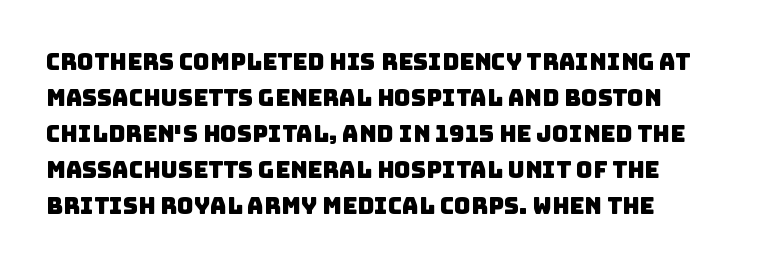
{"underline": "no", "align": "left", "line_spacing": "normal", "line_spacing_ratio": 1.56, "letter_spacing": "normal", "letter_spacing_em": 0.0, "glyph_px": 23}
